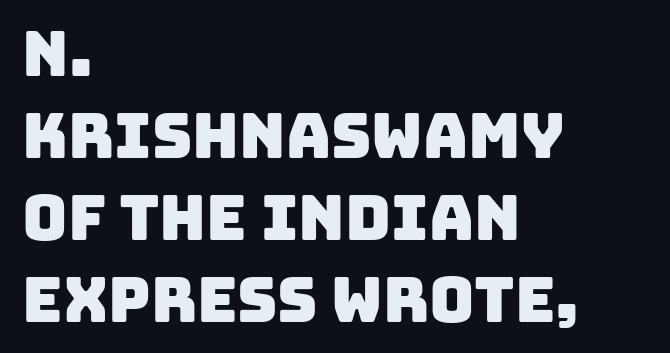
Q: Is the typeface a serif or a sans-serif typeface? A: Sans-serif.
Q: Is the text underlined? A: No.
Q: How is the paragraph aligned? A: Left-aligned.
Q: Is the spacing between letters normal or unusually wide? A: Normal.
Q: Is the spacing between lines tight, normal or loose? A: Normal.
Q: Width (condensed, normal, or wide)? A: Normal.
Q: Stroke contrast? A: Low.
Q: x-height? A: Large.
Q: Monospaced? A: No.
